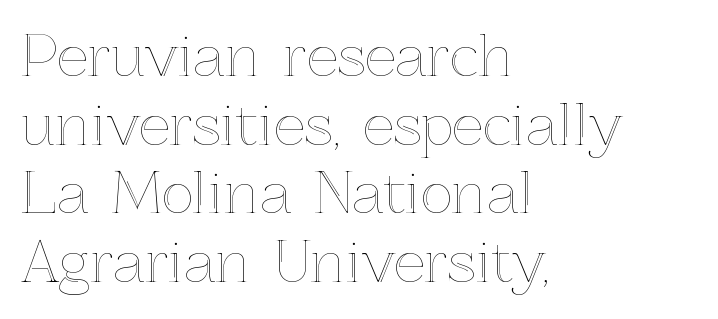
Line starts are locked; line ends wander. Each row of text sits above clean, open space. Spacing verdict: proportional, widths tailored to each character. The space between consecutive lines is moderate.
